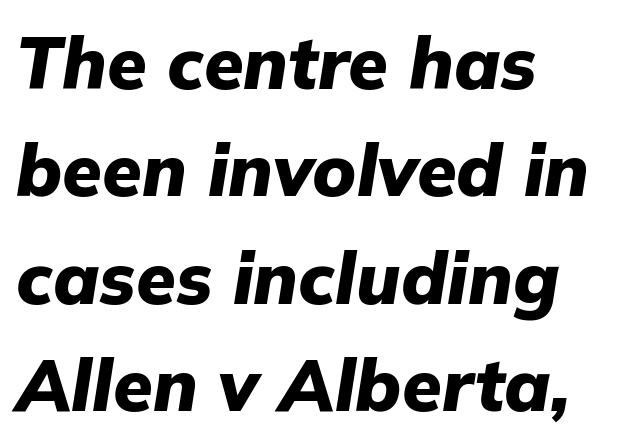
{"italic": "yes", "lean": "right", "slant_degrees": 9, "bold": "yes", "weight": "heavy", "width": "normal", "stroke_contrast": "low", "x_height": "medium", "monospaced": "no", "underline": "no", "align": "left", "line_spacing": "normal", "line_spacing_ratio": 1.49, "letter_spacing": "normal", "letter_spacing_em": 0.0, "glyph_px": 72}
